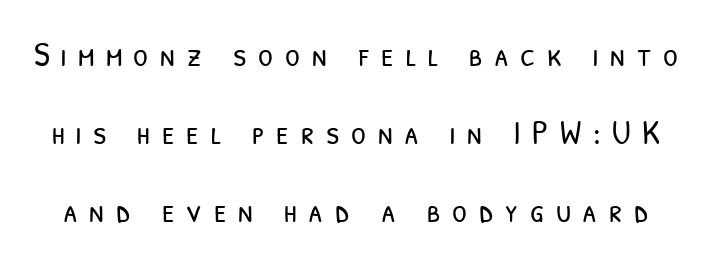
Q: Is the text bold? A: No.
Q: Is the typeface a serif or a sans-serif typeface? A: Sans-serif.
Q: Is the text underlined? A: No.
Q: Is the spacing between letters normal or unusually wide? A: Unusually wide.
Q: Is the spacing between lines tight, normal or loose? A: Loose.
Q: Width (condensed, normal, or wide)? A: Condensed.
Q: Stroke contrast? A: Low.
Q: x-height? A: Medium.
Q: Monospaced? A: No.
